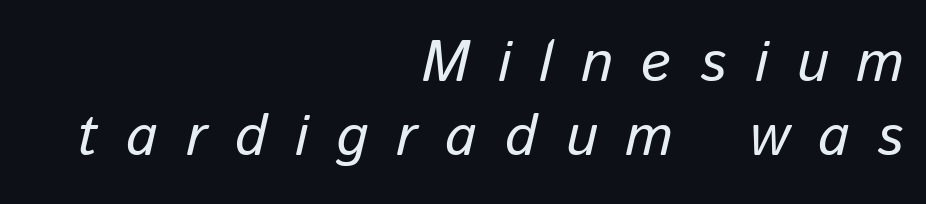
The image shows 58 px regular-weight type, italic (leaning right); set right-aligned, normal line spacing (1.28x), unusually wide letter spacing (+0.49 em), not underlined; low stroke contrast and a medium x-height.
